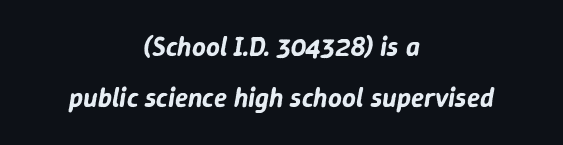
The image shows 27 px text type, italic (leaning right); set centered, line spacing 1.89x, normal letter spacing, not underlined.
